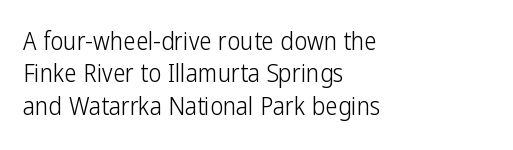
{"italic": "no", "bold": "no", "underline": "no", "align": "left", "line_spacing": "normal", "line_spacing_ratio": 1.3, "letter_spacing": "normal", "letter_spacing_em": 0.0, "glyph_px": 25}
